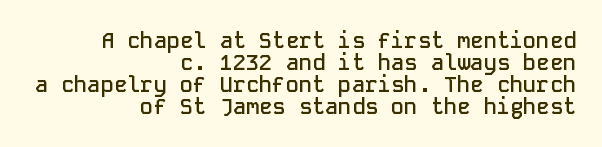
The image shows 22 px text type, upright; set right-aligned, tight line spacing (1.0x), normal letter spacing, not underlined.
